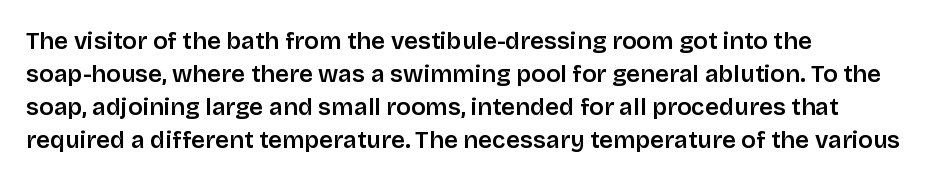
{"italic": "no", "bold": "semi", "underline": "no", "align": "left", "line_spacing": "normal", "line_spacing_ratio": 1.38, "letter_spacing": "normal", "letter_spacing_em": 0.0, "glyph_px": 24}
